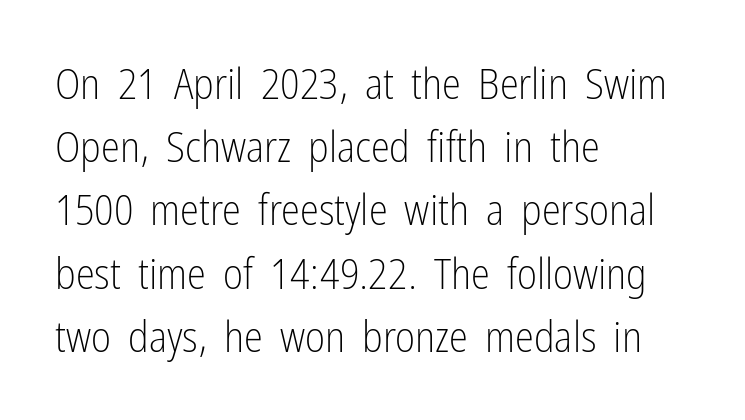
{"serif": "no", "italic": "no", "bold": "no", "weight": "light", "width": "condensed", "stroke_contrast": "low", "x_height": "medium", "monospaced": "no", "underline": "no", "align": "left", "line_spacing": "normal", "line_spacing_ratio": 1.47, "letter_spacing": "normal", "letter_spacing_em": 0.0, "glyph_px": 43}
